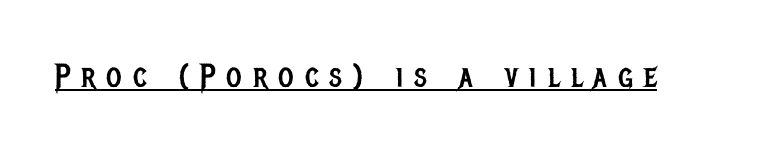
{"serif": "no", "italic": "no", "bold": "no", "weight": "regular", "width": "condensed", "stroke_contrast": "low", "x_height": "large", "monospaced": "no", "underline": "yes", "letter_spacing": "wide", "letter_spacing_em": 0.34, "glyph_px": 33}
